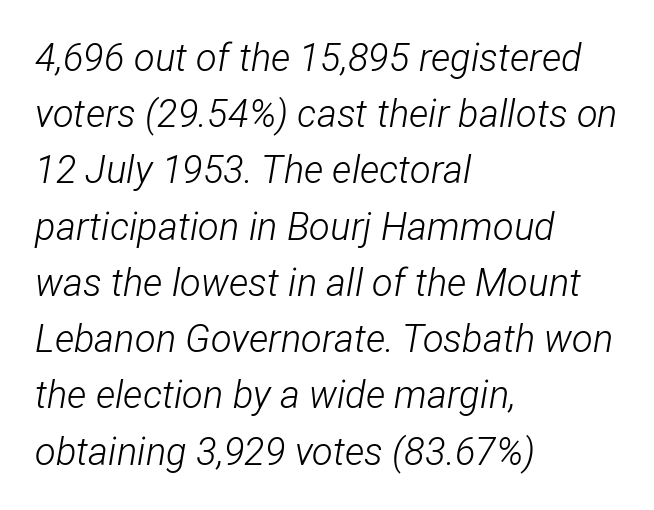
{"italic": "yes", "lean": "right", "slant_degrees": 12, "bold": "no", "weight": "light", "width": "condensed", "stroke_contrast": "low", "x_height": "medium", "monospaced": "no", "underline": "no", "align": "left", "line_spacing": "normal", "line_spacing_ratio": 1.48, "letter_spacing": "normal", "letter_spacing_em": 0.0, "glyph_px": 38}
